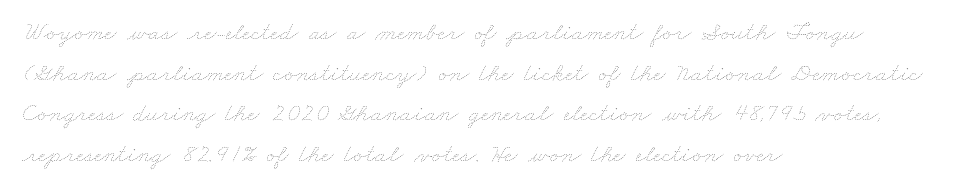
Q: Is the text bold? A: No.
Q: Is the text underlined? A: No.
Q: How is the paragraph aligned? A: Left-aligned.
Q: Is the spacing between letters normal or unusually wide? A: Normal.
Q: Is the spacing between lines tight, normal or loose? A: Normal.
